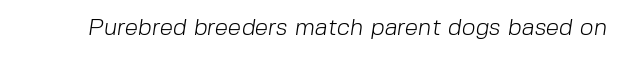
Q: Is the text bold? A: No.
Q: Is the text underlined? A: No.
Q: Is the spacing between letters normal or unusually wide? A: Normal.
